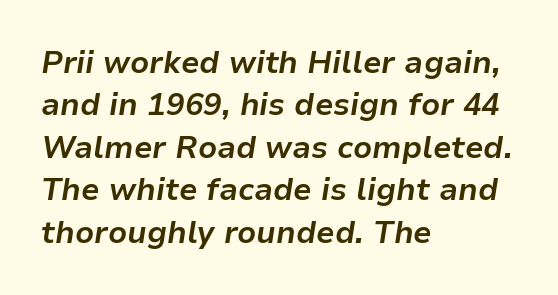
The image shows 31 px bold type, italic (leaning right); set left-aligned, normal line spacing (1.37x), normal letter spacing, not underlined; low stroke contrast and a medium x-height.
